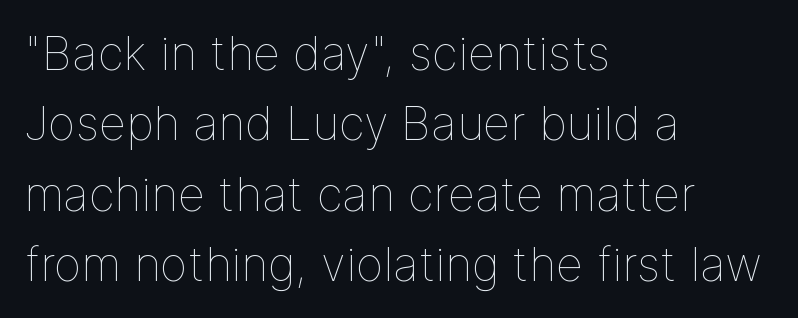
The rendering keeps characters at their native spacing. The leading is moderate, giving the passage an even texture. These lines were composed using upright roman letters. Here the designer chose a conventional face with non-uniform glyph widths. Has an underline been added? It has not.
